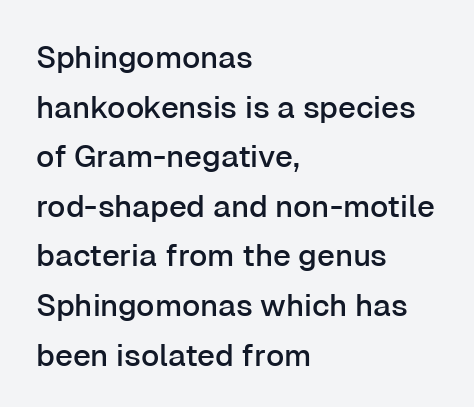
The image shows 31 px sans-serif type, upright; set left-aligned, normal line spacing (1.6x), normal letter spacing, not underlined; low stroke contrast and a medium x-height.
